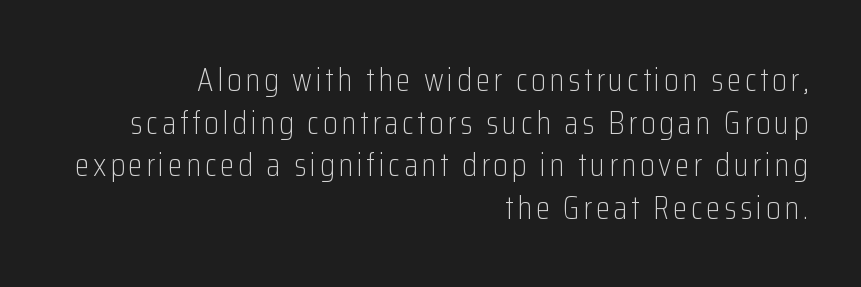
{"serif": "no", "italic": "no", "bold": "no", "weight": "light", "width": "condensed", "stroke_contrast": "low", "x_height": "medium", "monospaced": "no", "underline": "no", "align": "right", "line_spacing": "normal", "line_spacing_ratio": 1.29, "glyph_px": 33}
